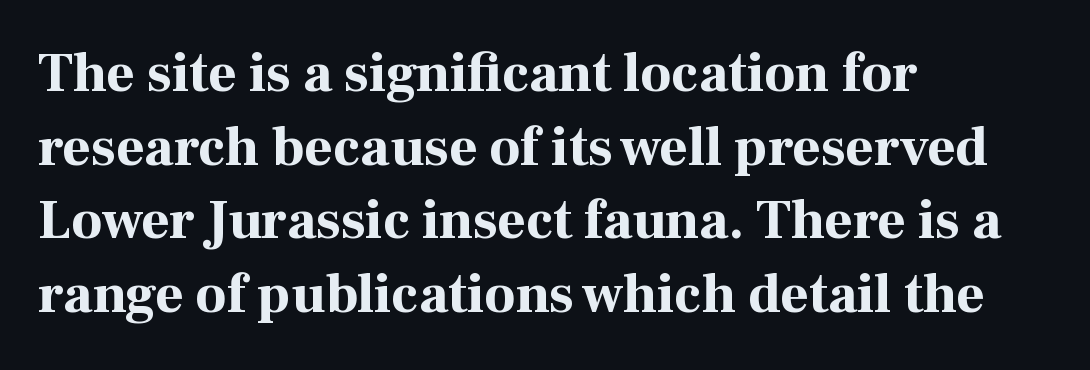
The image shows 55 px bold serif type, upright; set left-aligned, normal line spacing (1.34x), normal letter spacing, not underlined; high stroke contrast and a medium x-height.
